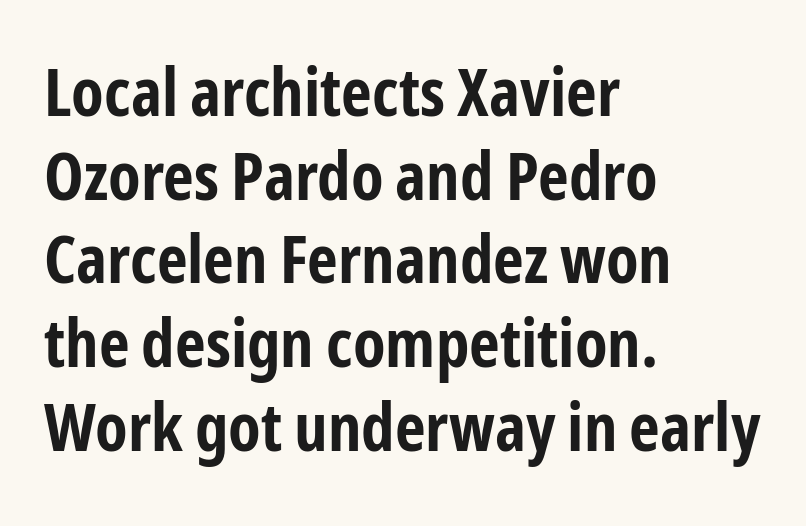
{"serif": "no", "italic": "no", "bold": "yes", "weight": "bold", "width": "condensed", "stroke_contrast": "low", "x_height": "medium", "monospaced": "no", "underline": "no", "align": "left", "line_spacing": "normal", "line_spacing_ratio": 1.25, "letter_spacing": "normal", "letter_spacing_em": 0.0, "glyph_px": 67}
